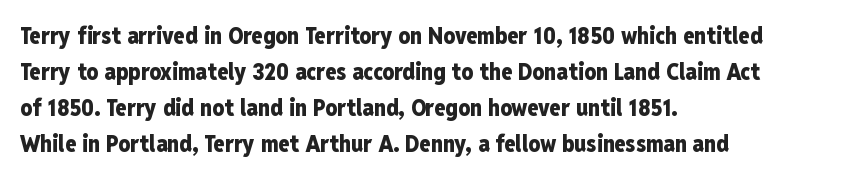
{"italic": "no", "bold": "yes", "underline": "no", "align": "left", "line_spacing": "normal", "line_spacing_ratio": 1.56, "letter_spacing": "normal", "letter_spacing_em": 0.0, "glyph_px": 23}
